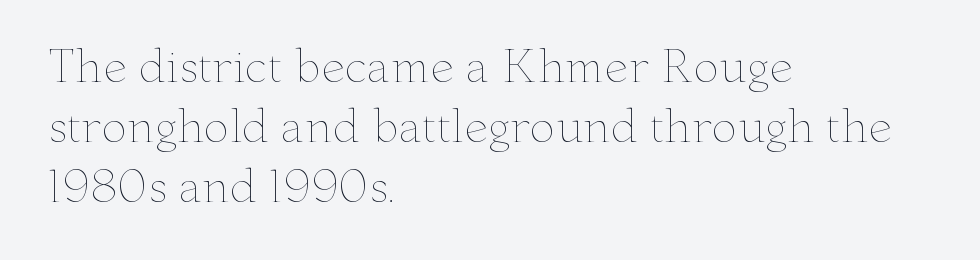
Q: Is the text bold? A: No.
Q: Is the text italic (slanted)? A: No, it is upright.
Q: Is the text underlined? A: No.
Q: How is the paragraph aligned? A: Left-aligned.
Q: Is the spacing between letters normal or unusually wide? A: Normal.
Q: Is the spacing between lines tight, normal or loose? A: Normal.
Q: Width (condensed, normal, or wide)? A: Wide.
Q: Stroke contrast? A: Low.
Q: x-height? A: Small.
Q: Monospaced? A: No.
